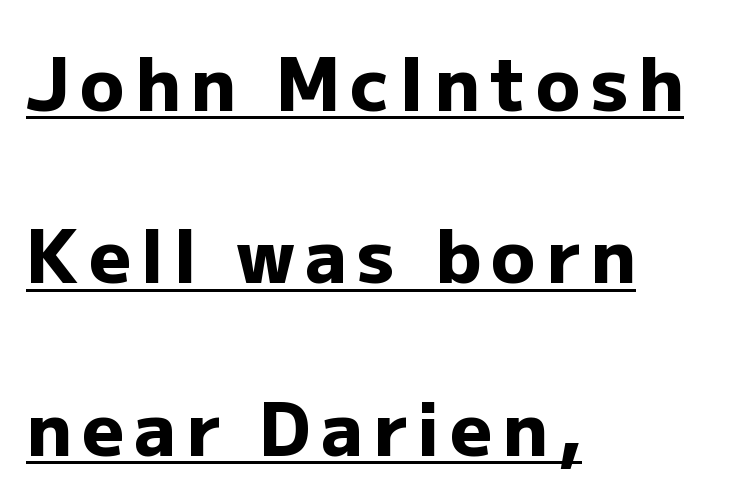
Underlining? Definitely there. Compared with typical paragraphs, the rows here are farther apart. The text was rendered using a sans face with plain stroke endings. Think of a printed novel: that variable character pitch is what you see here.
